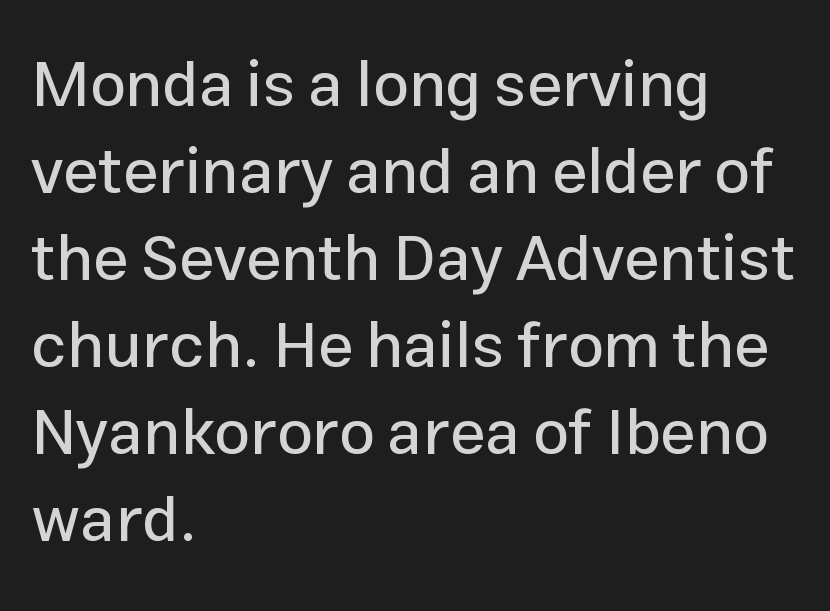
The image shows 64 px sans-serif type, upright; set left-aligned, normal line spacing (1.36x), normal letter spacing, not underlined; low stroke contrast and a medium x-height.
